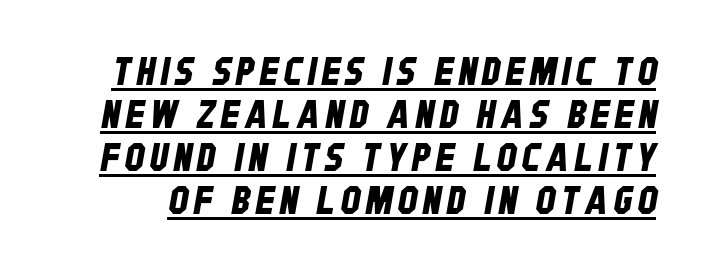
{"serif": "no", "width": "condensed", "stroke_contrast": "low", "x_height": "large", "monospaced": "no", "underline": "yes", "line_spacing": "tight", "line_spacing_ratio": 1.1, "glyph_px": 39}
